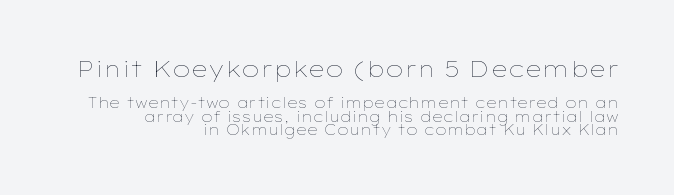
Does extra space separate the letters? No, they use regular spacing. Ink coverage per letter is moderate at most. Casual observation: everything's shoved over to the right. In terms of posture, this sample is upright. Just letters on the line, the space beneath them empty.
